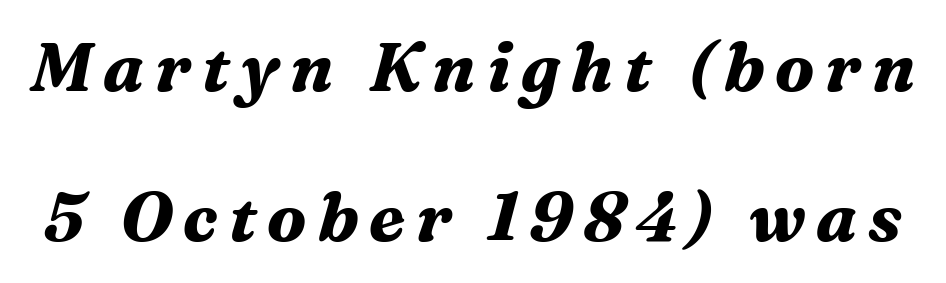
{"serif": "yes", "italic": "yes", "lean": "right", "slant_degrees": 16, "bold": "yes", "weight": "bold", "width": "normal", "stroke_contrast": "medium", "x_height": "medium", "monospaced": "no", "underline": "no", "line_spacing": "loose", "line_spacing_ratio": 2.2, "glyph_px": 68}
